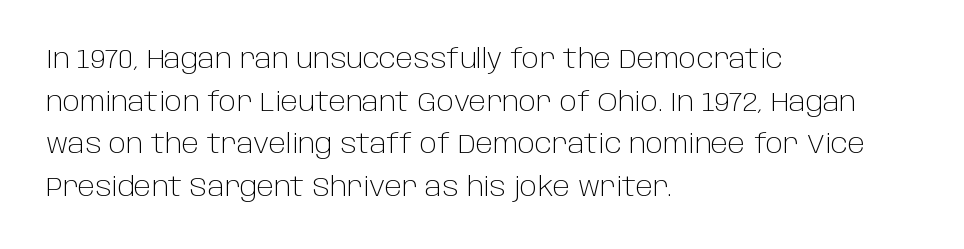
The ragged edge is on the right, which tells us the setting is flush left. Vertical strokes here are truly vertical. Heaviness? Minimal to ordinary, like unemphasized prose. Lines of text with bare space underneath.
